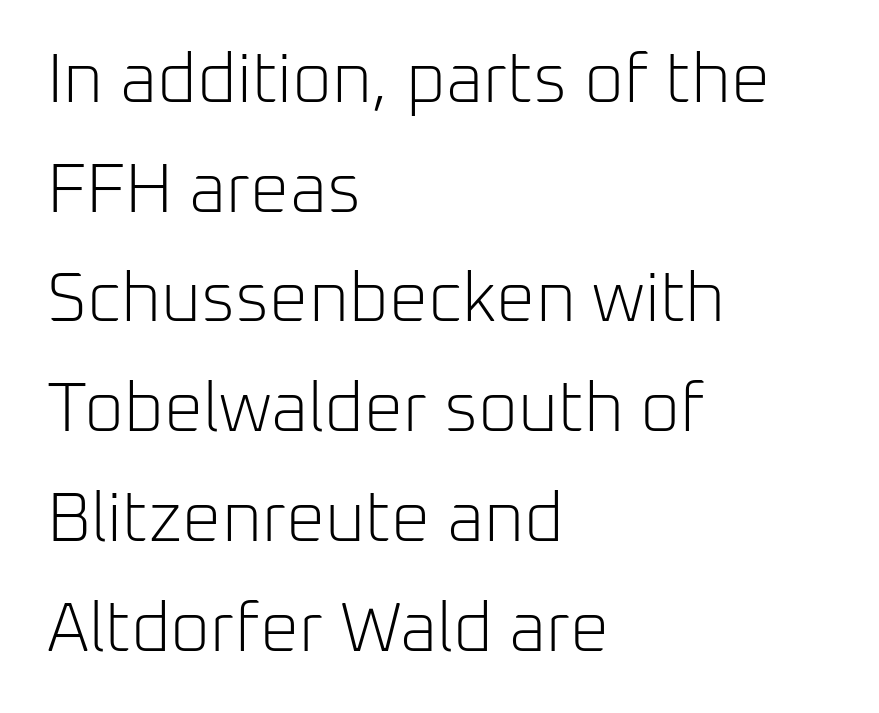
The image shows 69 px light sans-serif type, upright; set left-aligned, normal line spacing (1.59x), normal letter spacing, not underlined; low stroke contrast and a medium x-height.
